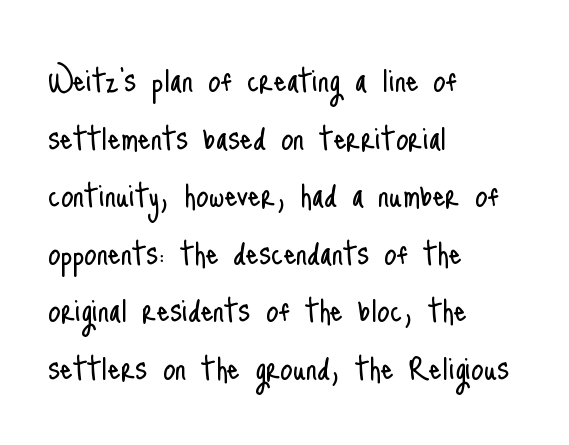
Horizontally, the lines are justified to the leading edge only. Is there much room between lines? A standard amount, neither cramped nor airy. This is the regular roman posture of the typeface. Font category for this specimen: sans-serif. In terms of letterspacing, this is plain default setting.
